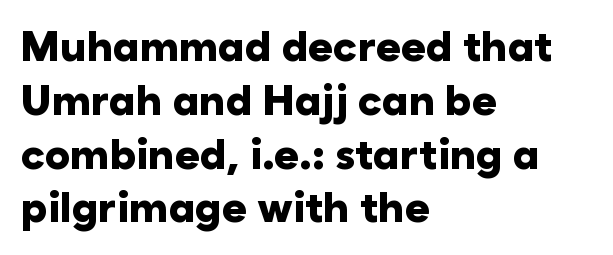
The image shows 42 px heavy sans-serif type, upright; set left-aligned, normal line spacing (1.28x), normal letter spacing, not underlined; low stroke contrast and a medium x-height.
